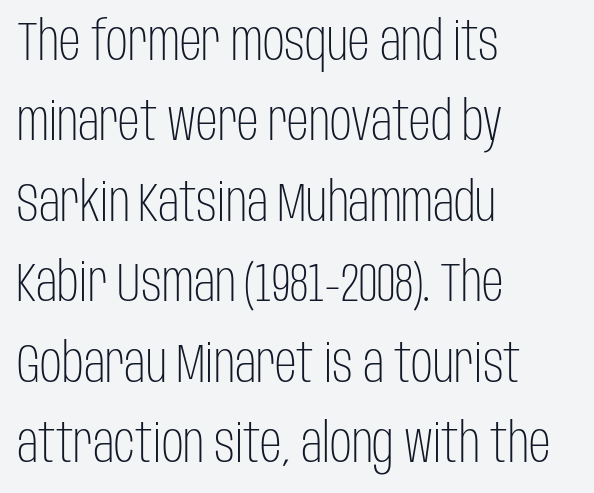
{"serif": "no", "italic": "no", "bold": "no", "weight": "light", "width": "condensed", "stroke_contrast": "low", "x_height": "large", "monospaced": "no", "underline": "no", "align": "left", "line_spacing": "normal", "line_spacing_ratio": 1.49, "letter_spacing": "normal", "letter_spacing_em": 0.0, "glyph_px": 54}
